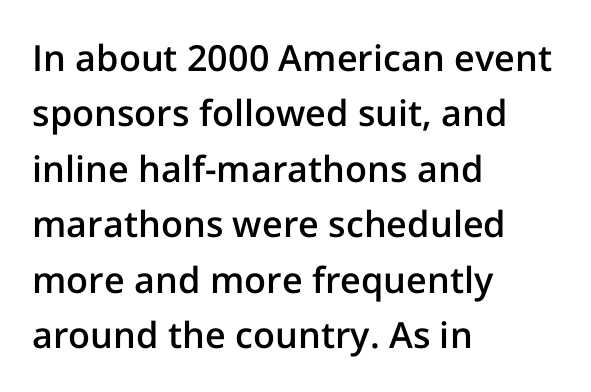
{"serif": "no", "italic": "no", "bold": "semi", "weight": "semibold", "width": "normal", "stroke_contrast": "low", "x_height": "medium", "monospaced": "no", "underline": "no", "align": "left", "line_spacing": "normal", "line_spacing_ratio": 1.54, "letter_spacing": "normal", "letter_spacing_em": 0.0, "glyph_px": 36}
